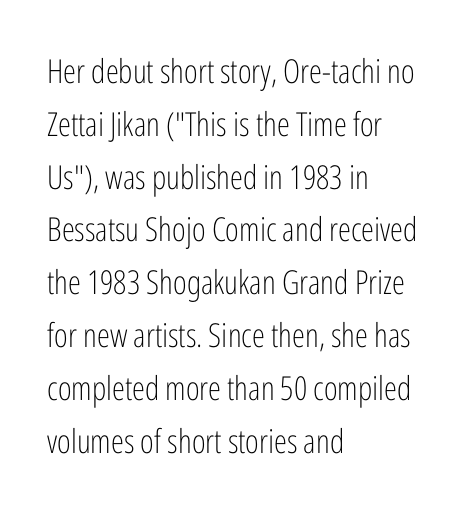
{"serif": "no", "italic": "no", "bold": "no", "weight": "light", "width": "condensed", "stroke_contrast": "low", "x_height": "medium", "monospaced": "no", "underline": "no", "align": "left", "line_spacing": "normal", "line_spacing_ratio": 1.6, "letter_spacing": "normal", "letter_spacing_em": 0.0, "glyph_px": 33}
